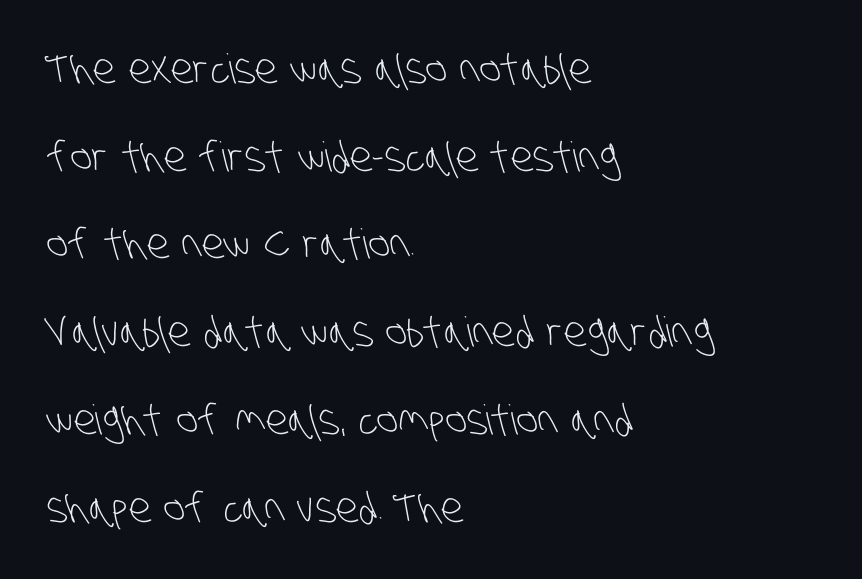
The weight tops out at a normal text grade. Does the type have serifs? No, each stem ends abruptly. Proportional: the letters do not fall into vertical columns. These lines stack with their left ends in a neat column. The strip under each line holds only bare page.
